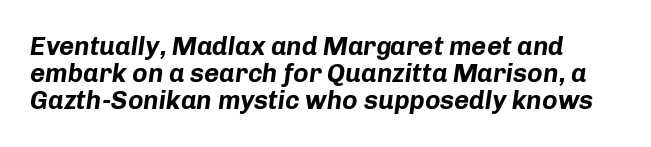
The image shows 26 px bold type, italic (leaning right); set tight line spacing (1.04x), normal letter spacing, not underlined.
